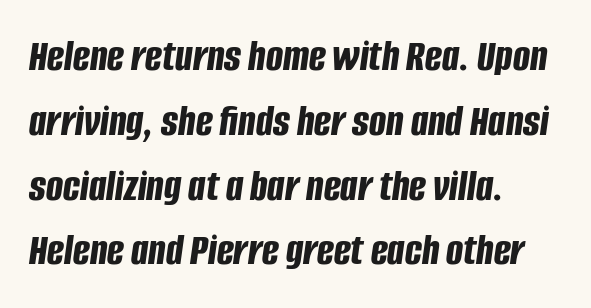
Q: Is the text bold? A: Yes.
Q: Is the text italic (slanted)? A: Yes, it leans right by about 8 degrees.
Q: Is the text underlined? A: No.
Q: How is the paragraph aligned? A: Left-aligned.
Q: Is the spacing between letters normal or unusually wide? A: Normal.
Q: Is the spacing between lines tight, normal or loose? A: Normal.
Q: Width (condensed, normal, or wide)? A: Condensed.
Q: Stroke contrast? A: Low.
Q: x-height? A: Large.
Q: Monospaced? A: No.
